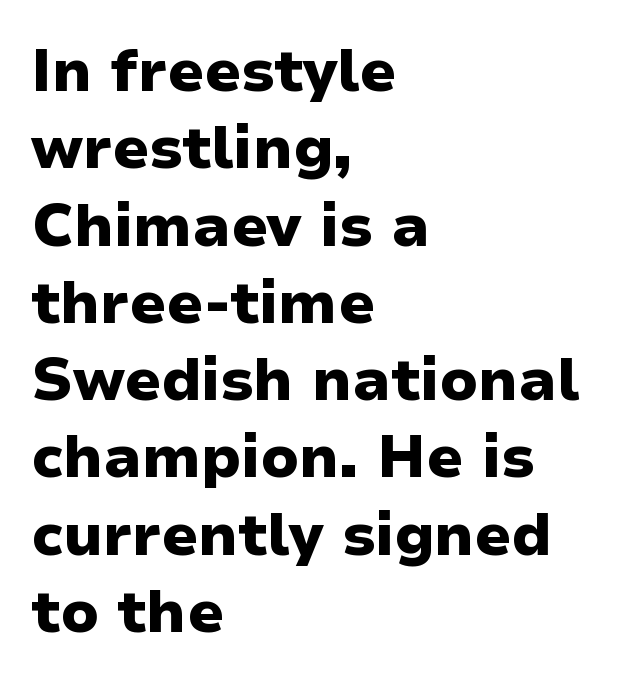
One-word summary of the alignment: left. Check under the words: just untouched page. Short note: letters normally spaced. This sample has the flowing, uneven cadence of proportional lettering. Interline gaps are of average width in this sample. The passage shown is typeset with a sans-serif family.
